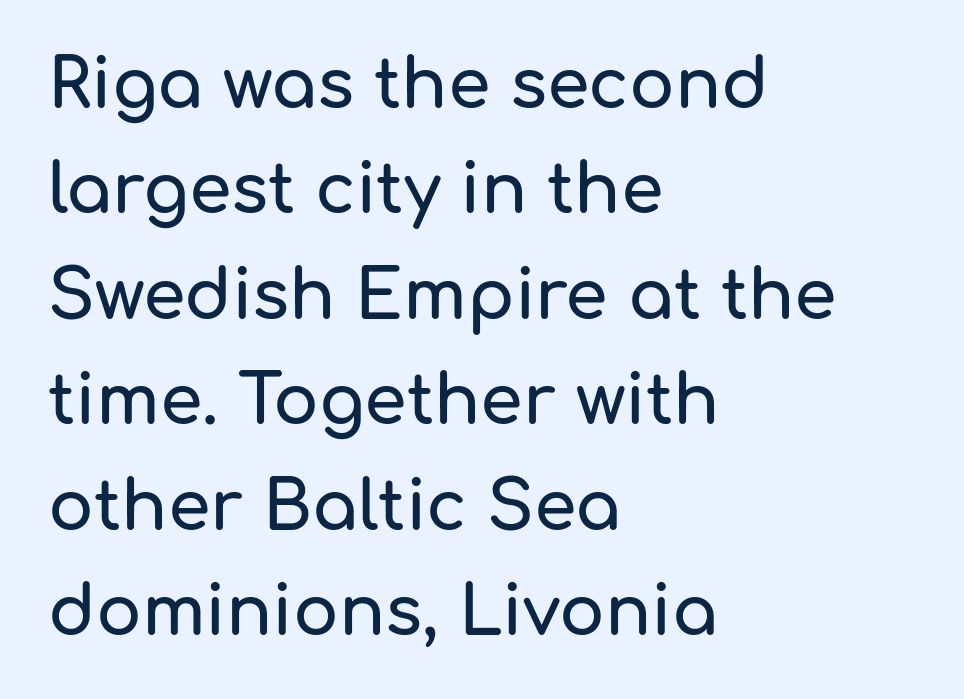
Q: Is the text italic (slanted)? A: No, it is upright.
Q: Is the typeface a serif or a sans-serif typeface? A: Sans-serif.
Q: Is the text underlined? A: No.
Q: How is the paragraph aligned? A: Left-aligned.
Q: Is the spacing between letters normal or unusually wide? A: Normal.
Q: Is the spacing between lines tight, normal or loose? A: Normal.
Q: Width (condensed, normal, or wide)? A: Normal.
Q: Stroke contrast? A: Low.
Q: x-height? A: Medium.
Q: Monospaced? A: No.
